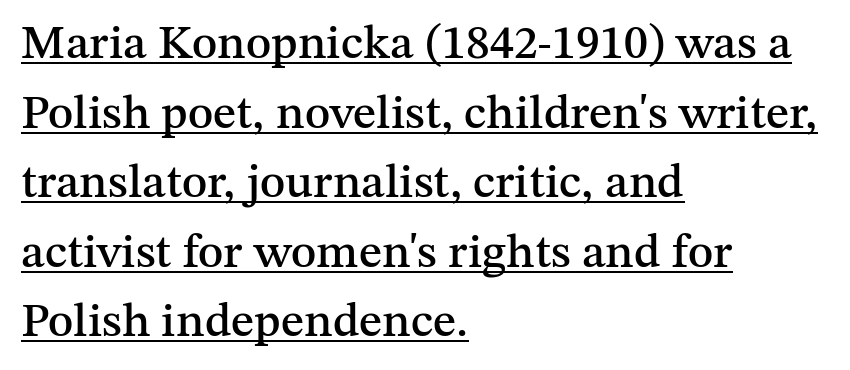
{"serif": "yes", "italic": "no", "width": "normal", "stroke_contrast": "medium", "x_height": "medium", "monospaced": "no", "underline": "yes", "align": "left", "line_spacing": "normal", "line_spacing_ratio": 1.45, "letter_spacing": "normal", "letter_spacing_em": 0.0, "glyph_px": 48}
